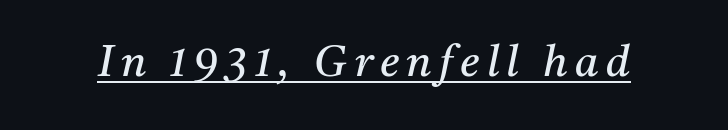
{"serif": "yes", "italic": "yes", "lean": "right", "slant_degrees": 11, "bold": "no", "weight": "regular", "width": "normal", "stroke_contrast": "medium", "x_height": "medium", "monospaced": "no", "underline": "yes", "glyph_px": 43}
